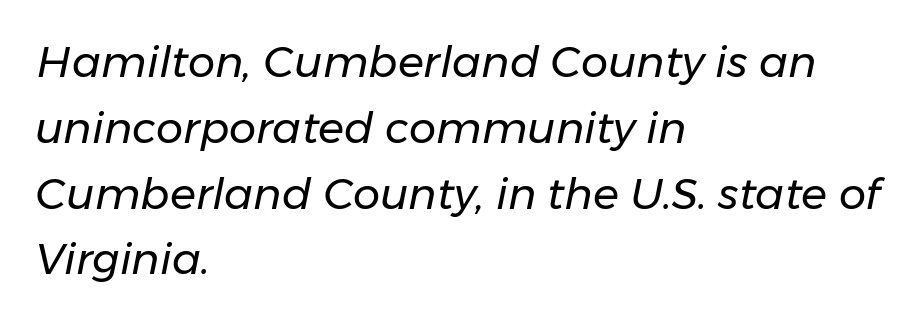
Rule under the text: the space is simply empty. Stems and bowls with no extra thickness — not bold. These lines were composed using italics. Letter spacing: default. Interline gaps are of average width in this sample.
